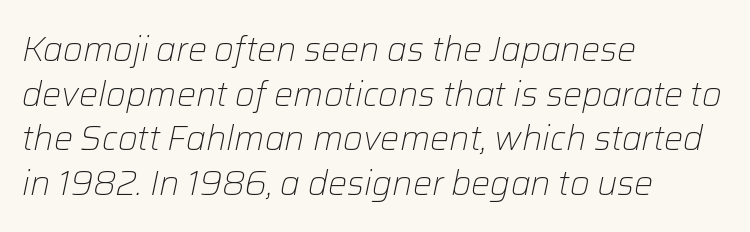
Clear beneath every line of the passage. Leading: standard. This is not heavy type; no bold has been used. A typesetter would mark this as italic. Each letter keeps its own natural width here, so spacing adapts to shape.
